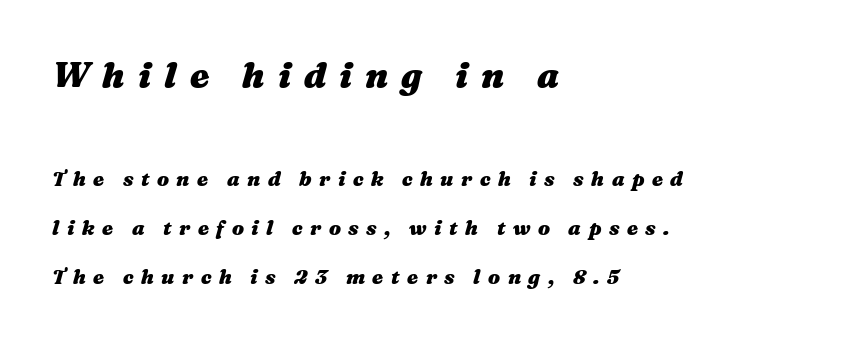
Q: Is the text bold? A: Yes.
Q: Is the text italic (slanted)? A: Yes, it leans right by about 16 degrees.
Q: Is the text underlined? A: No.
Q: How is the paragraph aligned? A: Left-aligned.
Q: Is the spacing between letters normal or unusually wide? A: Unusually wide.
Q: Is the spacing between lines tight, normal or loose? A: Loose.
Q: Which block of text is set in a larger size, the first (top) or the second (bottom)? A: The first (top) one.
Q: Width (condensed, normal, or wide)? A: Wide.
Q: Stroke contrast? A: Medium.
Q: x-height? A: Medium.
Q: Monospaced? A: No.
